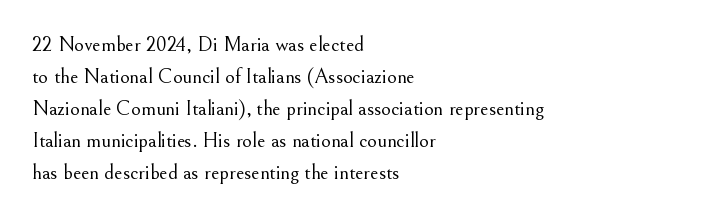
Vertical strokes here are truly vertical. The paragraph has a hard left edge and a soft right edge. The rendering uses a moderate line-height, typical for paragraphs. The cut favours lightness, reaching ordinary text weight at its darkest.
